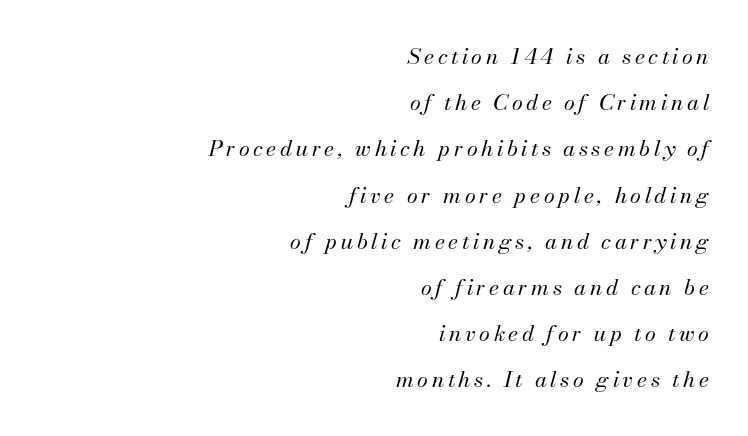
Q: Is the text bold? A: No.
Q: Is the text italic (slanted)? A: Yes, it leans right by about 13 degrees.
Q: Is the text underlined? A: No.
Q: How is the paragraph aligned? A: Right-aligned.
Q: Is the spacing between lines tight, normal or loose? A: Loose.
